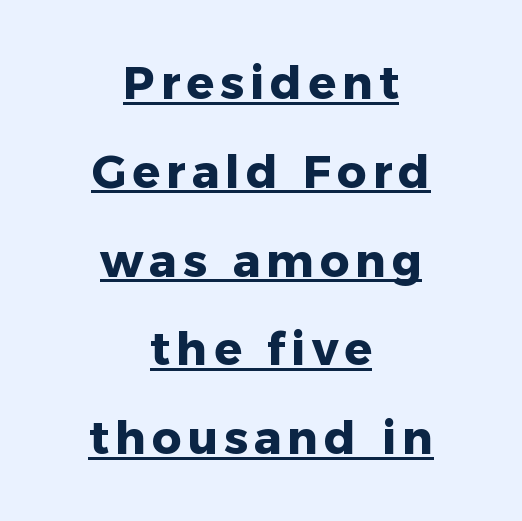
Classification — sans serif. The face used here has the dense, thick strokes of a bold. What's the leading like? Stretched, with rows far apart. Note the varied advance widths — an 'i' is clearly narrower than an 'm'. The whitespace from short lines is split evenly between both sides.
